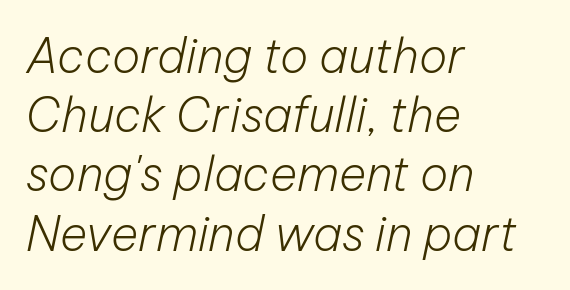
The face used here is proportionally spaced, like ordinary book or web type. The font sits on the lighter half of the weight spectrum, regular included. The space between consecutive lines is moderate. The letterforms sit shoulder to shoulder at normal distance.
